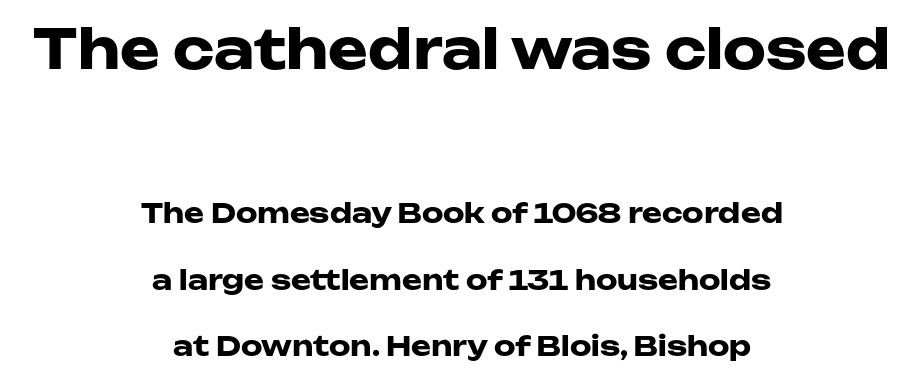
The image shows 54 px heavy, wide sans-serif type, upright; set centered, loose line spacing (2.45x), normal letter spacing, not underlined; the first (top) block is 2.0x larger; low stroke contrast and a medium x-height.
